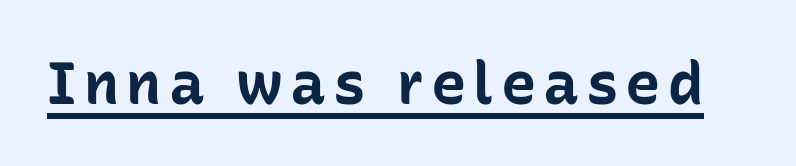
Varying glyph widths throughout — classic text-font behaviour. Each letter's strokes conclude bluntly, with no projecting serifs. Caption: bold face, heavy strokes. Compared with undecorated copy, this sample adds a rule below the words. Designer's note — italics off, roman on.
